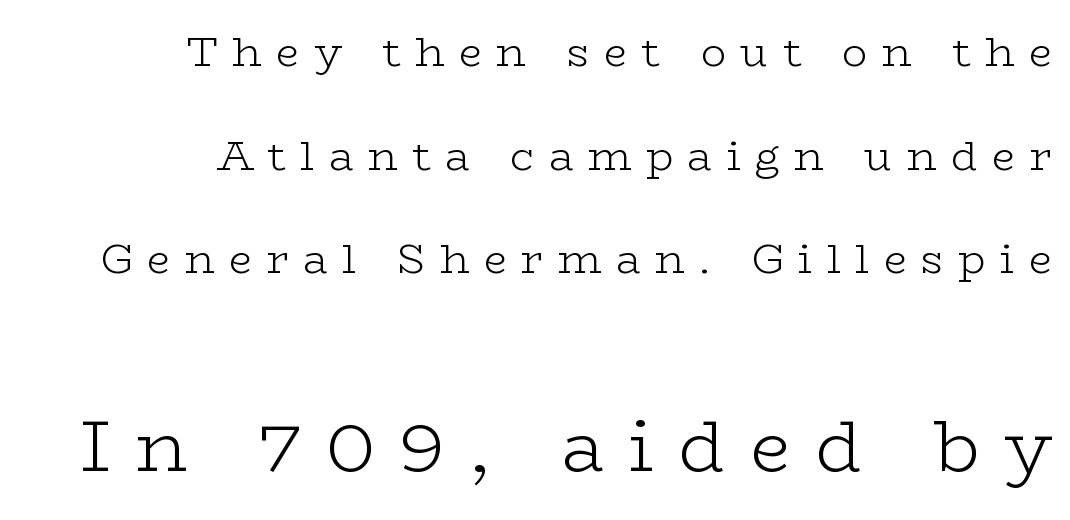
The image shows 73 px light, wide serif type, upright; set right-aligned, loose line spacing (2.47x), unusually wide letter spacing (+0.34 em), not underlined; the second (bottom) block is 1.74x larger; low stroke contrast and a medium x-height.
